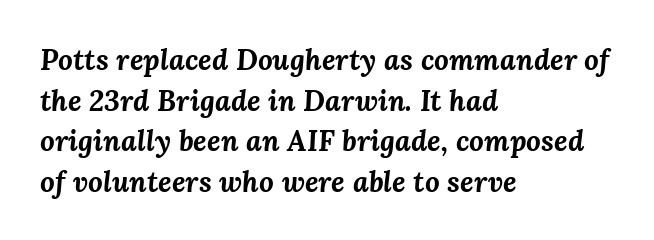
Looks like regular typesetting: each glyph gets only the width it needs. Teacher's note: observe the even left margin — that is flush-left alignment. This sample keeps an unexceptional amount of space between lines. A typesetter would call this zero additional tracking. Heft: maximum for text — a bold.
